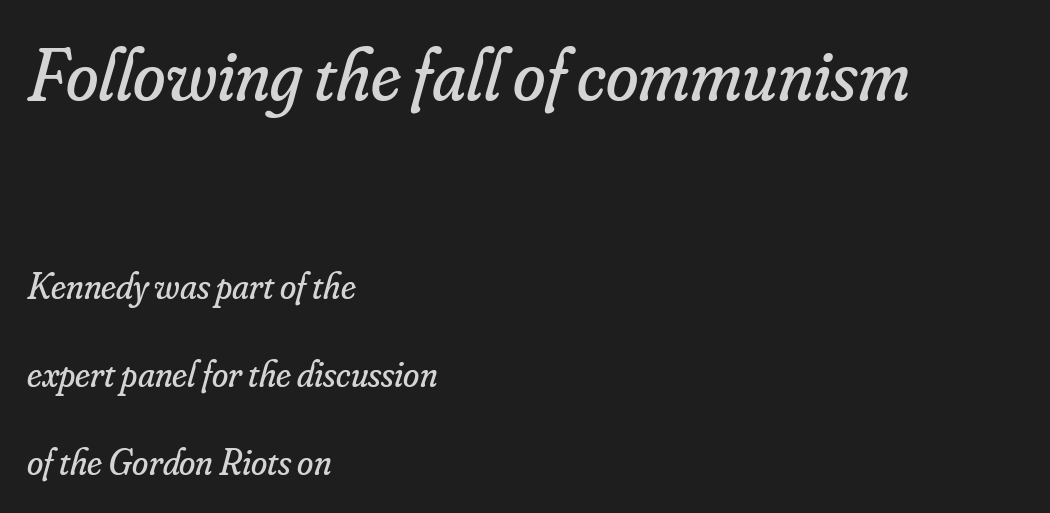
These lines are rendered in a variable-pitch font. If you measured baseline to baseline, you'd find a long distance. Any mark beneath the type? The region is blank. Are there feet on the stems? There are — it's a serif. A typesetter would call this zero additional tracking. Letters have the restrained weight of plain body copy at most.
